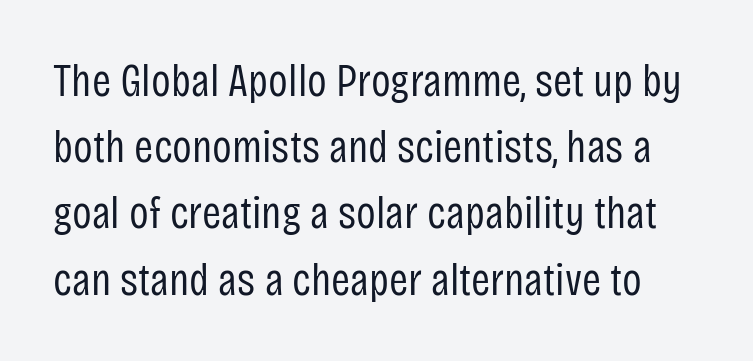
{"serif": "no", "italic": "no", "bold": "no", "weight": "regular", "width": "condensed", "stroke_contrast": "low", "x_height": "large", "monospaced": "no", "underline": "no", "line_spacing": "normal", "line_spacing_ratio": 1.44, "letter_spacing": "normal", "letter_spacing_em": 0.0, "glyph_px": 46}
